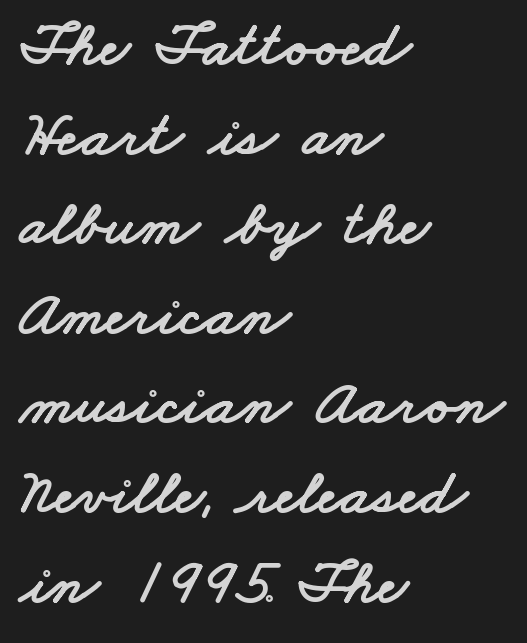
Visually the block forms a straight wall on the left and a jagged coastline on the right. Standard letterfit; no display-style spreading of the glyphs. The lines sit at an ordinary, default distance from one another. The rendering uses natural spacing where letterforms have individual widths.
